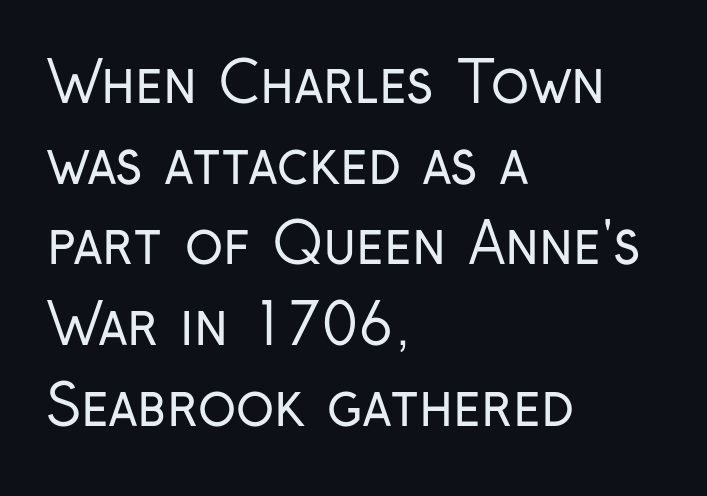
Q: Is the text bold? A: No.
Q: Is the text italic (slanted)? A: No, it is upright.
Q: Is the typeface a serif or a sans-serif typeface? A: Sans-serif.
Q: Is the text underlined? A: No.
Q: How is the paragraph aligned? A: Left-aligned.
Q: Is the spacing between letters normal or unusually wide? A: Normal.
Q: Is the spacing between lines tight, normal or loose? A: Normal.
Q: Width (condensed, normal, or wide)? A: Condensed.
Q: Stroke contrast? A: Low.
Q: x-height? A: Medium.
Q: Monospaced? A: No.
